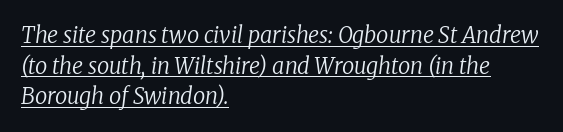
The image shows 22 px text type, italic (leaning right); set left-aligned, normal line spacing (1.39x), normal letter spacing, underlined.
